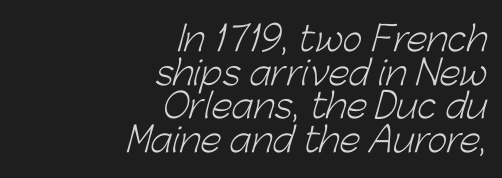
What stands out about the letter spacing? Nothing — it is the standard amount. If you measured baseline to baseline, you'd find a short distance. Which margin do the lines hug? The right one — the left edge is uneven. Think of a printed novel: that variable character pitch is what you see here. The face looks like a standard text weight, possibly lighter.
